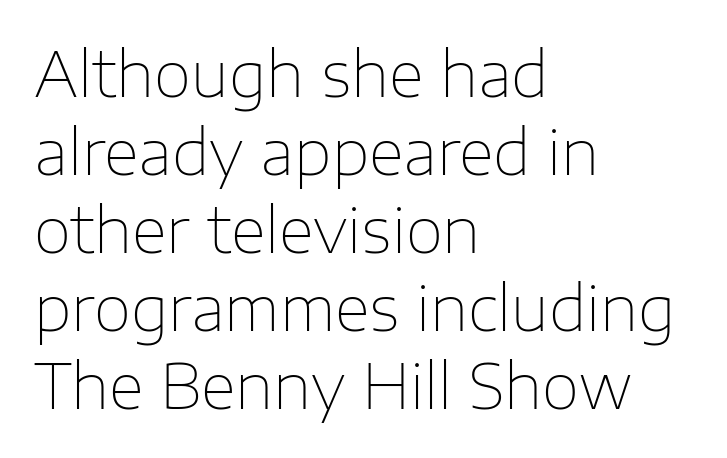
Q: Is the text bold? A: No.
Q: Is the text italic (slanted)? A: No, it is upright.
Q: Is the typeface a serif or a sans-serif typeface? A: Sans-serif.
Q: Is the text underlined? A: No.
Q: How is the paragraph aligned? A: Left-aligned.
Q: Is the spacing between letters normal or unusually wide? A: Normal.
Q: Is the spacing between lines tight, normal or loose? A: Normal.
Q: Width (condensed, normal, or wide)? A: Normal.
Q: Stroke contrast? A: Low.
Q: x-height? A: Medium.
Q: Monospaced? A: No.
